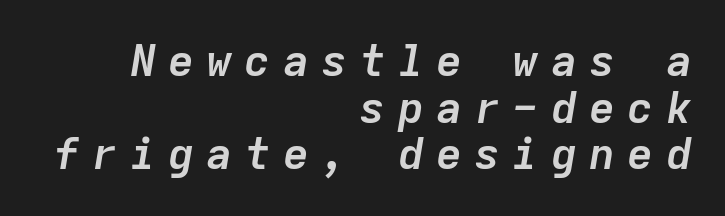
The face used here is monospaced, like something from a code editor. Inter-character spacing is expanded well beyond the font's built-in metrics. The block of text is dense from top to bottom, with scant space between rows. Which margin do the lines hug? The right one — the left edge is uneven. Yep, that's italic — everything's leaning.
